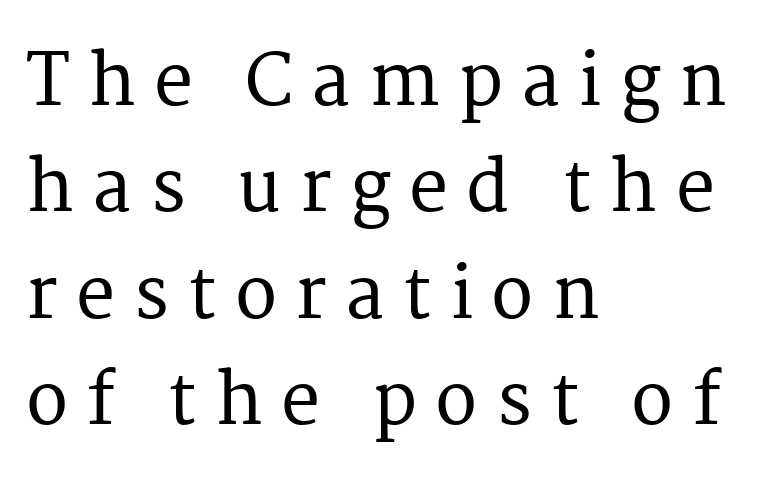
Q: Is the text italic (slanted)? A: No, it is upright.
Q: Is the typeface a serif or a sans-serif typeface? A: Serif.
Q: Is the text underlined? A: No.
Q: How is the paragraph aligned? A: Left-aligned.
Q: Is the spacing between letters normal or unusually wide? A: Unusually wide.
Q: Is the spacing between lines tight, normal or loose? A: Normal.
Q: Width (condensed, normal, or wide)? A: Normal.
Q: Stroke contrast? A: Medium.
Q: x-height? A: Medium.
Q: Monospaced? A: No.
